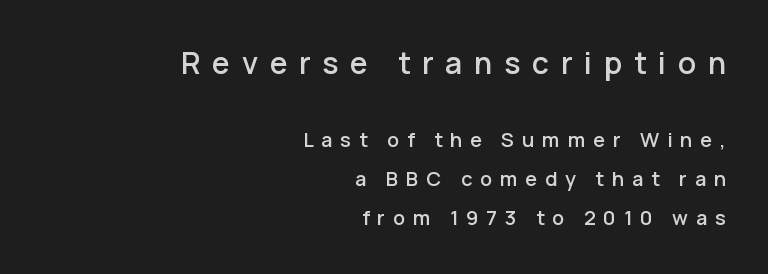
{"serif": "no", "italic": "no", "width": "normal", "stroke_contrast": "low", "x_height": "medium", "monospaced": "no", "underline": "no", "align": "right", "line_spacing": "loose", "line_spacing_ratio": 1.96, "letter_spacing": "wide", "letter_spacing_em": 0.39, "larger_block": "first", "size_ratio": 1.5, "glyph_px": 30}
